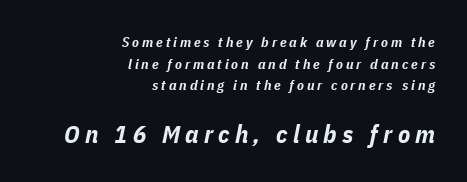
{"italic": "yes", "lean": "right", "slant_degrees": 11, "bold": "yes", "underline": "no", "align": "right", "line_spacing": "normal", "line_spacing_ratio": 1.54, "letter_spacing": "wide", "letter_spacing_em": 0.21, "larger_block": "second", "size_ratio": 1.79, "glyph_px": 25}
